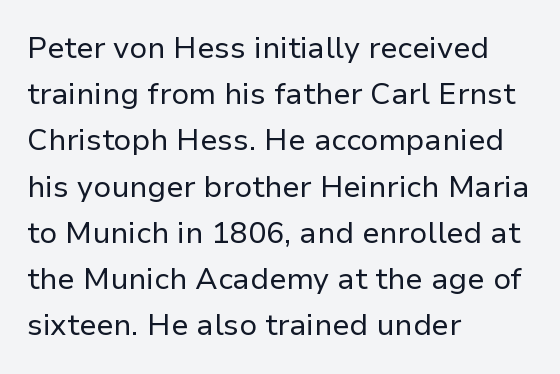
Anything drawn beneath the words? Only blank space. Letters have the restrained weight of plain body copy at most. Letter spacing: default. How would I describe the line gaps? Plain and ordinary. Left-aligned paragraph, ragged on the right.
